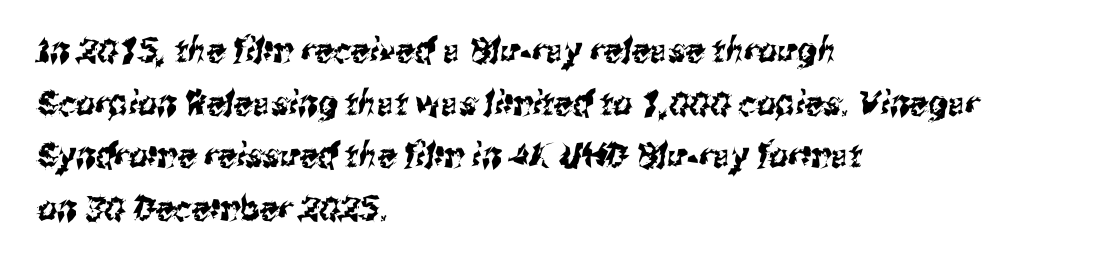
The space beneath each line is pristine and unruled. No extra tracking has been applied to these lines. Unlike a traditional serif, this face leaves its strokes unadorned. Baseline-to-baseline distance is the conventional proportion of letter height. The passage shown is typed in a proportional face where columns would drift. Layout note: lines flush left.
